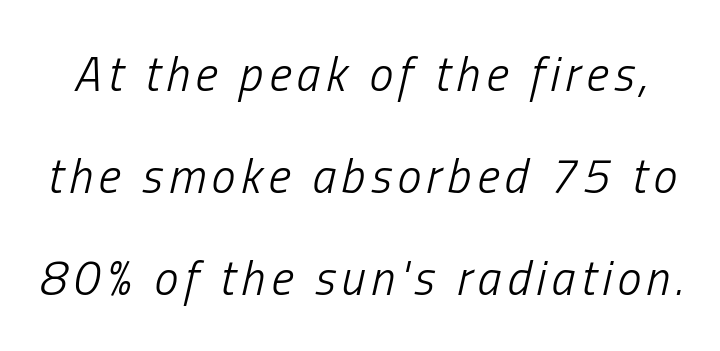
{"italic": "yes", "lean": "right", "slant_degrees": 13, "bold": "no", "weight": "light", "width": "condensed", "stroke_contrast": "low", "x_height": "medium", "monospaced": "no", "underline": "no", "line_spacing": "loose", "line_spacing_ratio": 2.13, "glyph_px": 48}
